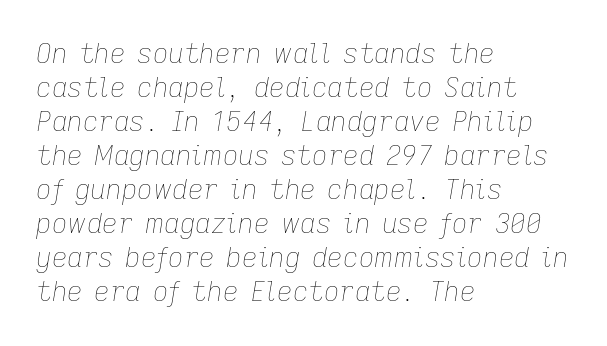
The image shows 27 px text type, italic (leaning right); set left-aligned, normal line spacing (1.26x), normal letter spacing, not underlined.
